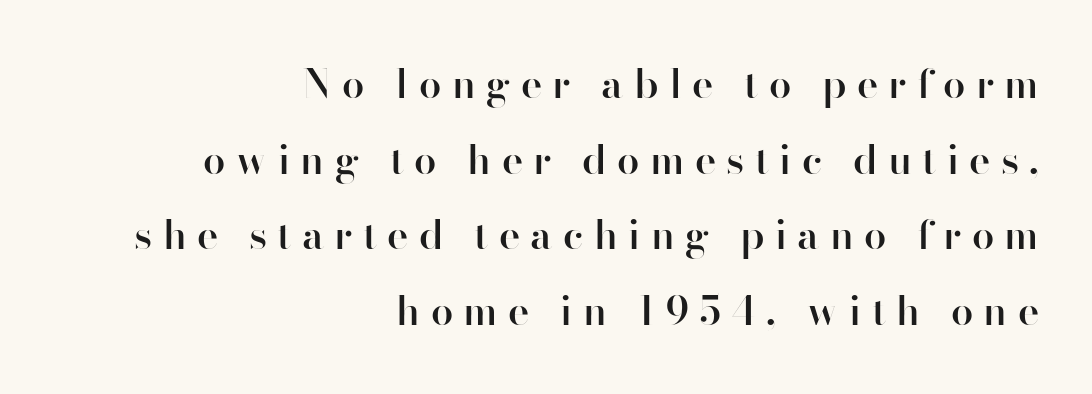
The image shows 40 px semibold sans-serif type, upright; set right-aligned, line spacing 1.89x, unusually wide letter spacing (+0.26 em), not underlined; high stroke contrast and a small x-height.
